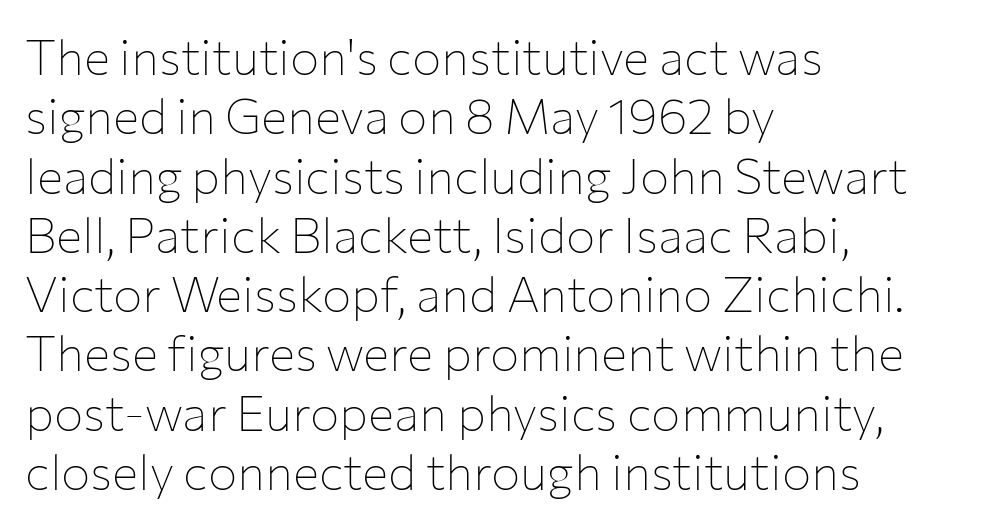
Q: Is the text bold? A: No.
Q: Is the text italic (slanted)? A: No, it is upright.
Q: Is the typeface a serif or a sans-serif typeface? A: Sans-serif.
Q: Is the text underlined? A: No.
Q: How is the paragraph aligned? A: Left-aligned.
Q: Is the spacing between letters normal or unusually wide? A: Normal.
Q: Width (condensed, normal, or wide)? A: Normal.
Q: Stroke contrast? A: Low.
Q: x-height? A: Medium.
Q: Monospaced? A: No.
